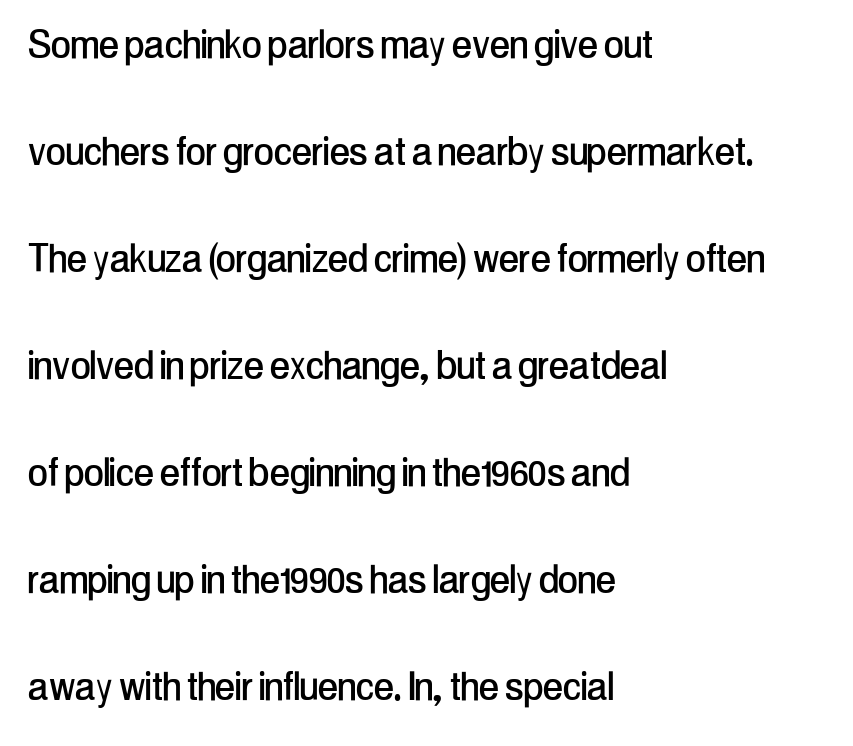
The paragraph has a hard left edge and a soft right edge. Ordinary non-slanted type is in use. Type style note: lacks serifs. You could call the tracking neutral — neither tight nor loose.
